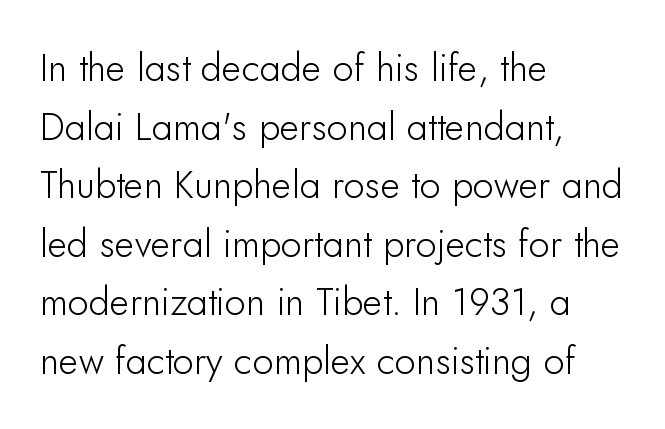
Q: Is the text italic (slanted)? A: No, it is upright.
Q: Is the typeface a serif or a sans-serif typeface? A: Sans-serif.
Q: Is the text underlined? A: No.
Q: How is the paragraph aligned? A: Left-aligned.
Q: Is the spacing between letters normal or unusually wide? A: Normal.
Q: Is the spacing between lines tight, normal or loose? A: Normal.
Q: Width (condensed, normal, or wide)? A: Normal.
Q: Stroke contrast? A: Low.
Q: x-height? A: Small.
Q: Monospaced? A: No.
